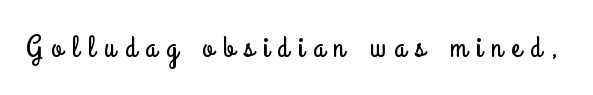
{"serif": "no", "width": "condensed", "stroke_contrast": "low", "x_height": "small", "monospaced": "no", "underline": "no", "letter_spacing": "wide", "letter_spacing_em": 0.3, "glyph_px": 31}
